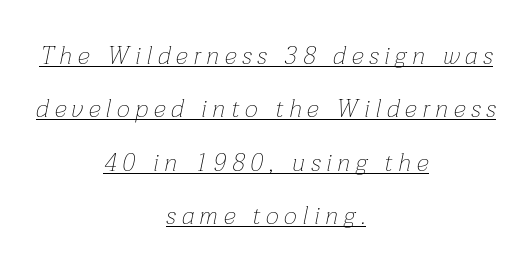
Notice how the passage keeps no hard edge, just a central spine. Has an underline been added? It has. The rendering inserts visible extra space after every character. Emphasis-style slanted type is in use.
